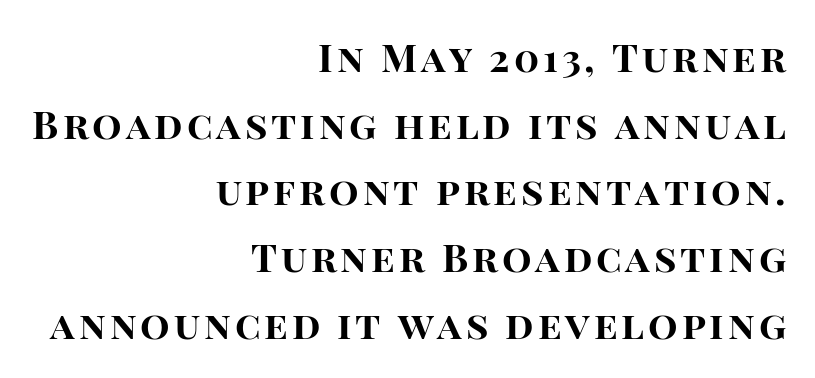
Q: Is the text bold? A: Yes.
Q: Is the text italic (slanted)? A: No, it is upright.
Q: Is the typeface a serif or a sans-serif typeface? A: Sans-serif.
Q: Is the text underlined? A: No.
Q: How is the paragraph aligned? A: Right-aligned.
Q: Width (condensed, normal, or wide)? A: Normal.
Q: Stroke contrast? A: High.
Q: x-height? A: Large.
Q: Monospaced? A: No.
